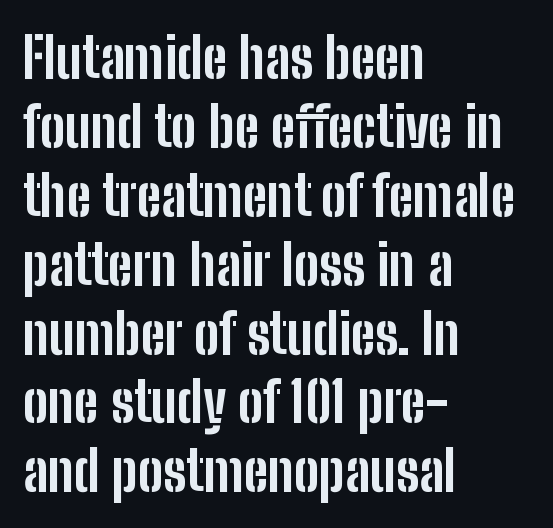
Q: Is the text bold? A: Yes.
Q: Is the text italic (slanted)? A: No, it is upright.
Q: Is the typeface a serif or a sans-serif typeface? A: Sans-serif.
Q: Is the text underlined? A: No.
Q: How is the paragraph aligned? A: Left-aligned.
Q: Is the spacing between letters normal or unusually wide? A: Normal.
Q: Width (condensed, normal, or wide)? A: Condensed.
Q: Stroke contrast? A: Low.
Q: x-height? A: Medium.
Q: Monospaced? A: No.
